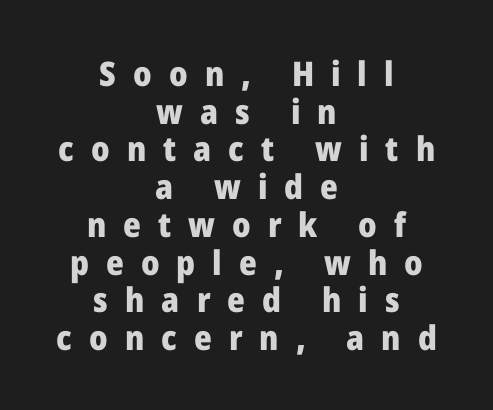
{"serif": "no", "italic": "no", "bold": "yes", "weight": "heavy", "width": "normal", "stroke_contrast": "low", "x_height": "medium", "monospaced": "no", "underline": "no", "align": "center", "line_spacing": "tight", "line_spacing_ratio": 1.11, "letter_spacing": "wide", "letter_spacing_em": 0.5, "glyph_px": 34}
